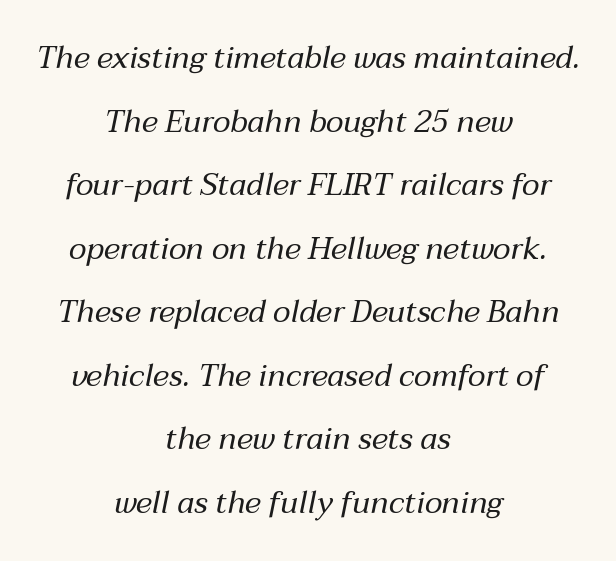
Q: Is the text bold? A: No.
Q: Is the text italic (slanted)? A: Yes, it leans right by about 12 degrees.
Q: Is the text underlined? A: No.
Q: How is the paragraph aligned? A: Centered.
Q: Is the spacing between letters normal or unusually wide? A: Normal.
Q: Is the spacing between lines tight, normal or loose? A: Loose.
Q: Width (condensed, normal, or wide)? A: Normal.
Q: Stroke contrast? A: Medium.
Q: x-height? A: Medium.
Q: Monospaced? A: No.
